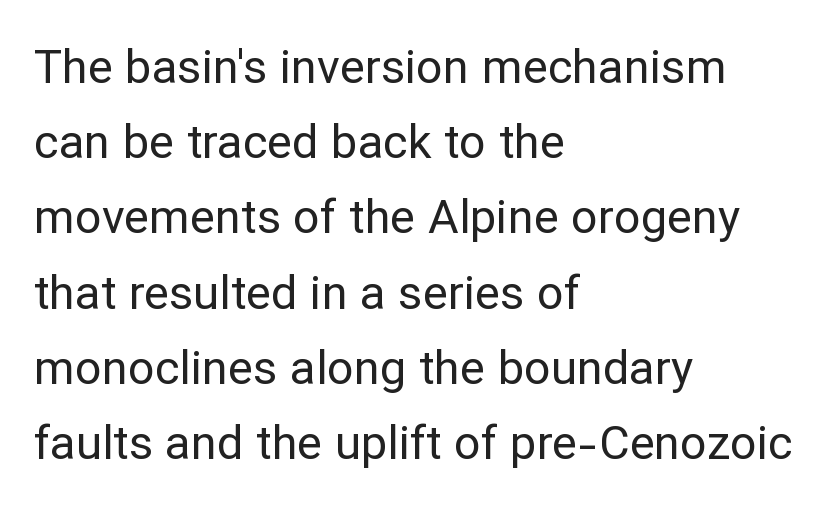
Grotesque or geometric, the face here clearly has no serifs. Descenders hang freely into open space. Line starts are locked; line ends wander. Notice how the stems are strictly vertical — no italics here. A quiet, ordinary-to-light weight characterises the typeface. Letter spacing: default.
